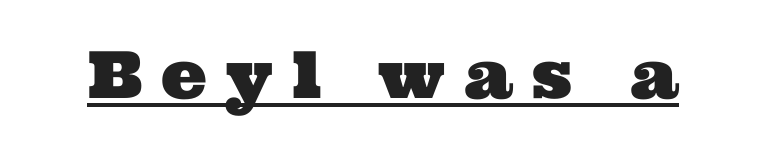
Caption: lettering with a line underneath. Does the type have serifs? Yes, each stem ends in a small foot. Spacing verdict: proportional, widths tailored to each character. The line texture is sparse and dotted thanks to wide tracking.
